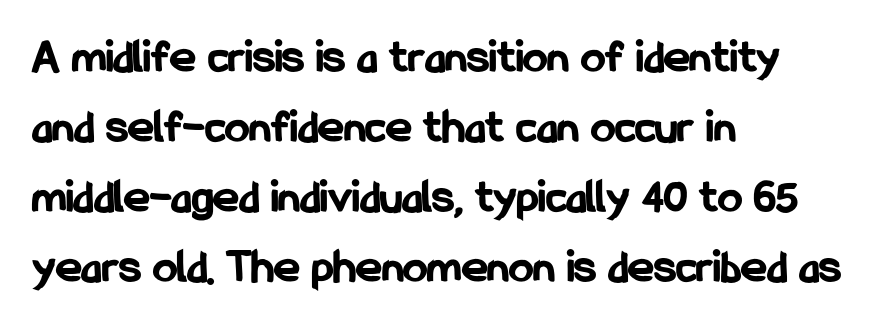
Q: Is the text bold? A: Yes.
Q: Is the text italic (slanted)? A: No, it is upright.
Q: Is the typeface a serif or a sans-serif typeface? A: Sans-serif.
Q: Is the text underlined? A: No.
Q: How is the paragraph aligned? A: Left-aligned.
Q: Is the spacing between letters normal or unusually wide? A: Normal.
Q: Is the spacing between lines tight, normal or loose? A: Normal.
Q: Width (condensed, normal, or wide)? A: Condensed.
Q: Stroke contrast? A: Low.
Q: x-height? A: Medium.
Q: Monospaced? A: No.
